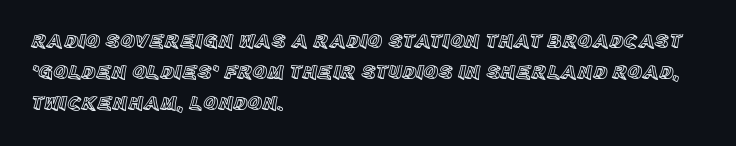
Q: Is the text italic (slanted)? A: Yes.
Q: Is the text underlined? A: No.
Q: How is the paragraph aligned? A: Left-aligned.
Q: Is the spacing between letters normal or unusually wide? A: Normal.
Q: Is the spacing between lines tight, normal or loose? A: Normal.
